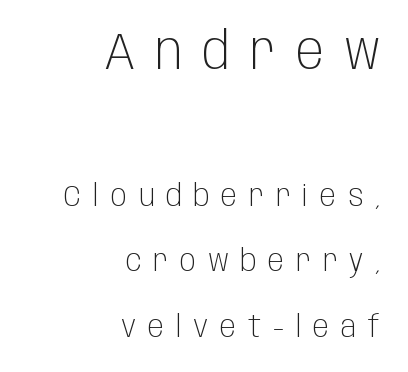
Q: Is the text bold? A: No.
Q: Is the text italic (slanted)? A: No, it is upright.
Q: Is the typeface a serif or a sans-serif typeface? A: Sans-serif.
Q: Is the text underlined? A: No.
Q: How is the paragraph aligned? A: Right-aligned.
Q: Is the spacing between letters normal or unusually wide? A: Unusually wide.
Q: Is the spacing between lines tight, normal or loose? A: Loose.
Q: Which block of text is set in a larger size, the first (top) or the second (bottom)? A: The first (top) one.
Q: Width (condensed, normal, or wide)? A: Condensed.
Q: Stroke contrast? A: Low.
Q: x-height? A: Large.
Q: Monospaced? A: No.
